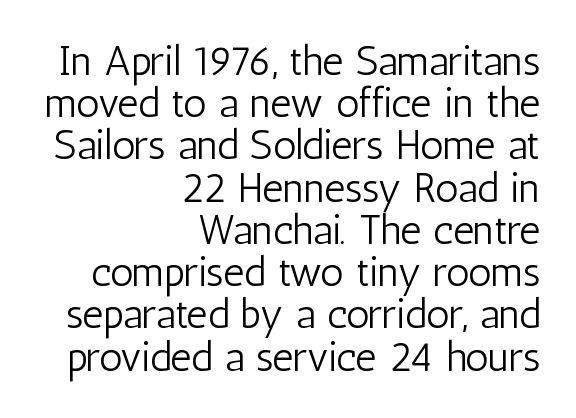
{"serif": "no", "italic": "no", "bold": "no", "weight": "light", "width": "condensed", "stroke_contrast": "low", "x_height": "medium", "monospaced": "no", "underline": "no", "align": "right", "line_spacing": "tight", "line_spacing_ratio": 1.03, "letter_spacing": "normal", "letter_spacing_em": 0.0, "glyph_px": 41}
